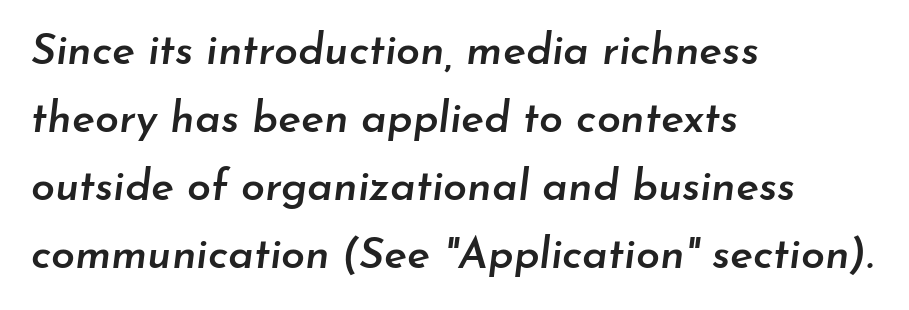
Q: Is the text bold? A: Semi-bold.
Q: Is the text italic (slanted)? A: Yes, it leans right by about 7 degrees.
Q: Is the text underlined? A: No.
Q: How is the paragraph aligned? A: Left-aligned.
Q: Is the spacing between letters normal or unusually wide? A: Normal.
Q: Is the spacing between lines tight, normal or loose? A: Normal.
Q: Width (condensed, normal, or wide)? A: Normal.
Q: Stroke contrast? A: Low.
Q: x-height? A: Small.
Q: Monospaced? A: No.
